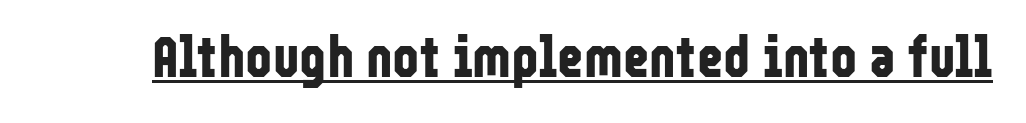
Compared with undecorated copy, this sample adds a rule below the words. The lettering holds an erect, upright posture throughout. Look at the bottom of the vertical strokes: they stop flat, with no serifs. These words are printed bold, with thick strokes throughout.
